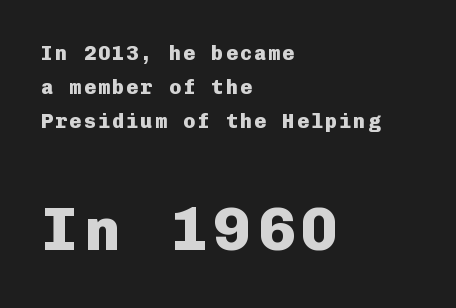
The image shows 61 px heavy sans-serif type, upright, monospaced; set left-aligned, line spacing 1.71x, not underlined; the second (bottom) block is 3.05x larger; low stroke contrast and a medium x-height.
